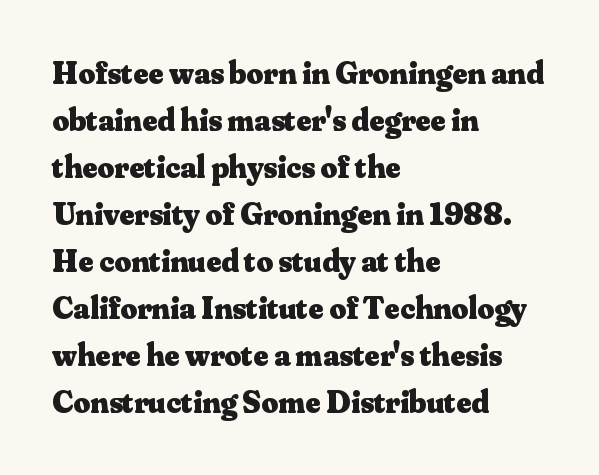
The image shows 32 px heavy serif type, upright; set left-aligned, normal line spacing (1.47x), normal letter spacing, not underlined; medium stroke contrast and a small x-height.
